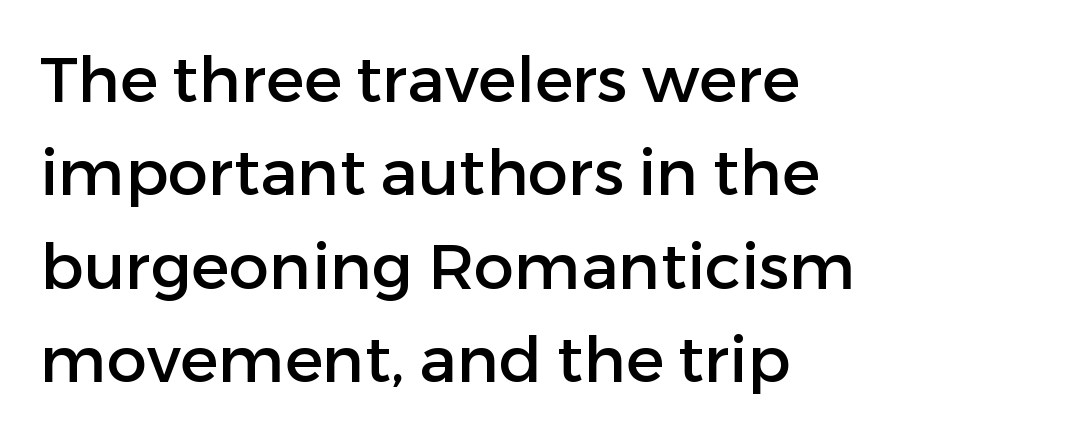
The image shows 64 px sans-serif type, upright; set left-aligned, normal line spacing (1.46x), normal letter spacing, not underlined; low stroke contrast and a medium x-height.
